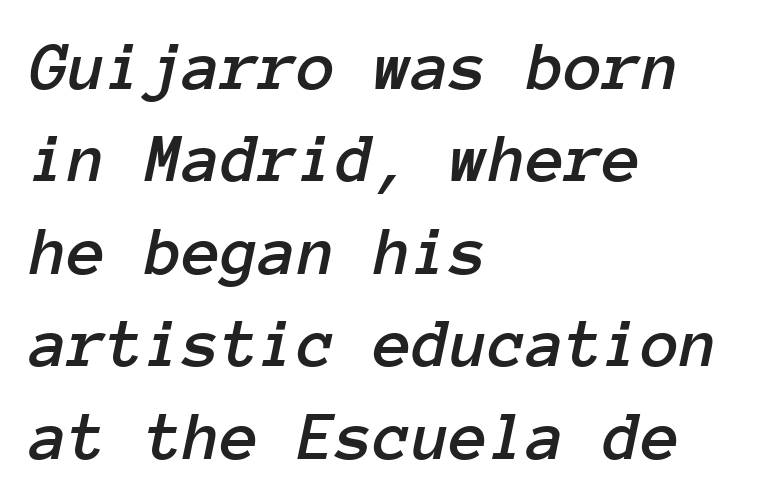
Interline gaps are of average width in this sample. Looks like terminal output: every glyph gets an equal slot. The glyphs look as if they've been sheared to an angle. The face used here is rendered with its standard letterfit.
